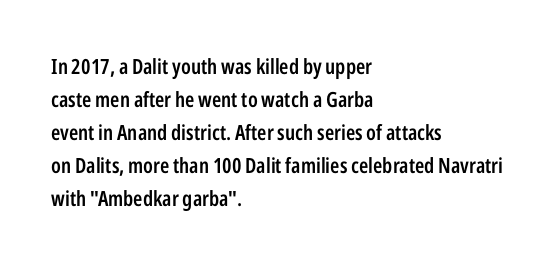
The image shows 21 px text type, upright; set left-aligned, normal line spacing (1.57x), normal letter spacing, not underlined.
